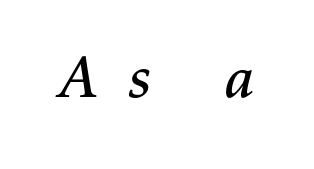
The image shows 60 px text type, italic (leaning right); set unusually wide letter spacing (+0.46 em), not underlined; medium stroke contrast and a medium x-height.
